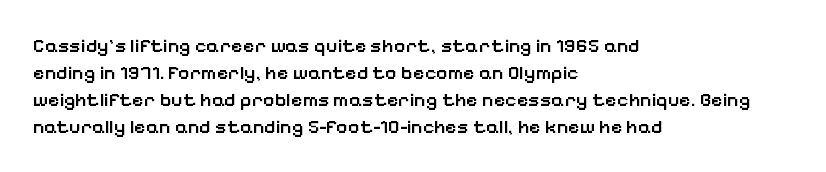
Q: Is the text bold? A: Semi-bold.
Q: Is the text italic (slanted)? A: No, it is upright.
Q: Is the text underlined? A: No.
Q: How is the paragraph aligned? A: Left-aligned.
Q: Is the spacing between letters normal or unusually wide? A: Normal.
Q: Is the spacing between lines tight, normal or loose? A: Normal.
